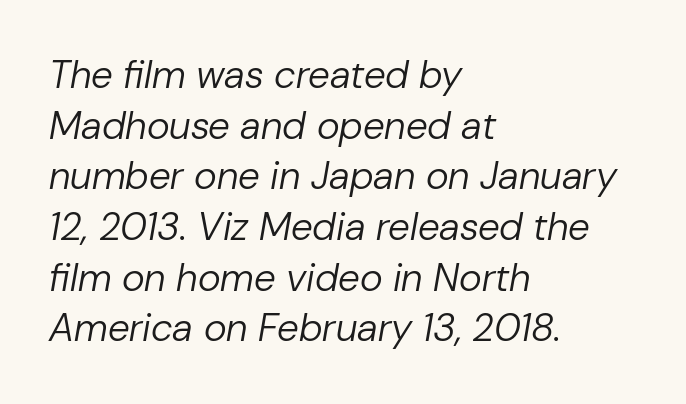
The lines are quadded left. What's the leading like? Ordinary, nothing unusual. Check the space under the baseline: it is left empty. In terms of posture, this sample is oblique. This sample has the flowing, uneven cadence of proportional lettering. No chunkiness to these letters — they're not bold.
